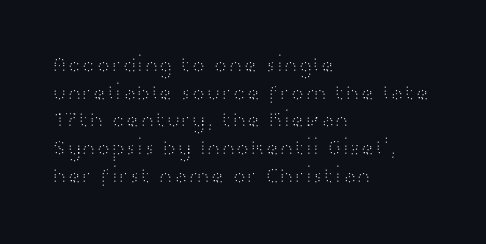
Q: Is the text bold? A: No.
Q: Is the text italic (slanted)? A: No, it is upright.
Q: Is the text underlined? A: No.
Q: How is the paragraph aligned? A: Left-aligned.
Q: Is the spacing between letters normal or unusually wide? A: Normal.
Q: Is the spacing between lines tight, normal or loose? A: Normal.
